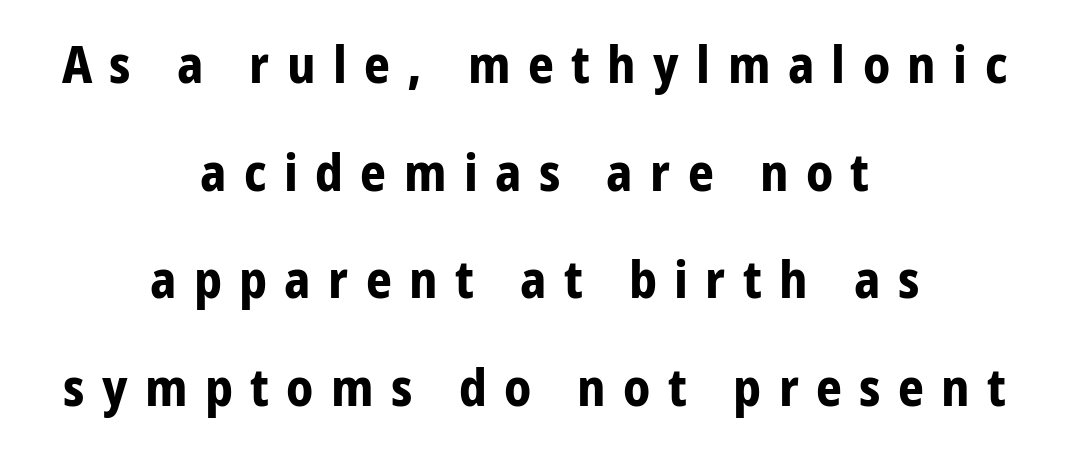
{"serif": "no", "italic": "no", "bold": "yes", "weight": "bold", "width": "normal", "stroke_contrast": "low", "x_height": "medium", "monospaced": "no", "underline": "no", "align": "center", "line_spacing": "loose", "line_spacing_ratio": 2.11, "letter_spacing": "wide", "letter_spacing_em": 0.34, "glyph_px": 51}
